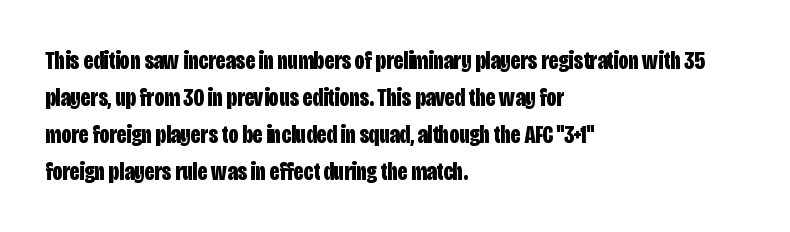
The image shows 25 px bold type, upright; set left-aligned, normal line spacing (1.48x), normal letter spacing, not underlined.
